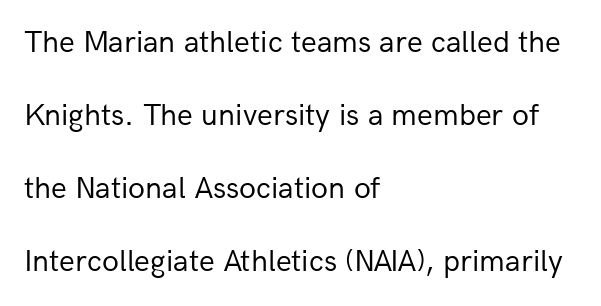
The font's upright variant was chosen for this text. Check the space under the baseline: it is left empty. The font sits on the lighter half of the weight spectrum, regular included. In CSS terms this would be text-align: left. Letterform terminals end flat and unadorned throughout the passage. Quick note: interline space is abundant.
